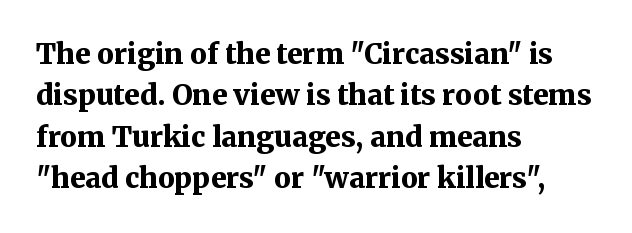
The image shows 28 px bold serif type, upright; set left-aligned, normal line spacing (1.48x), normal letter spacing, not underlined; medium stroke contrast and a medium x-height.
